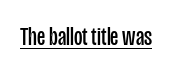
Q: Is the text bold? A: No.
Q: Is the text italic (slanted)? A: No, it is upright.
Q: Is the text underlined? A: Yes.
Q: Is the spacing between letters normal or unusually wide? A: Normal.
